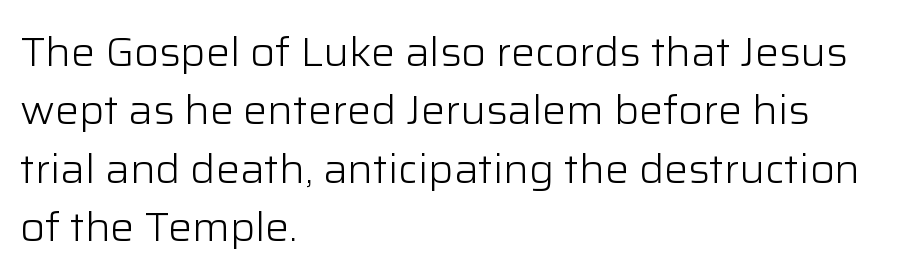
Every character sits straight up, as roman type does. The face used here is proportionally spaced, like ordinary book or web type. Weight class: somewhere from thin through regular. Does the leading feel generous? No, just average.
